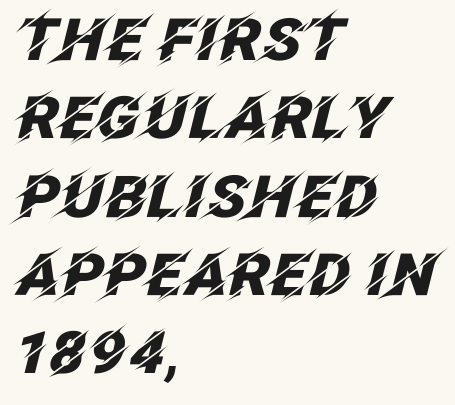
The image shows 58 px heavy type, italic (leaning right); set left-aligned, normal line spacing (1.35x), normal letter spacing, not underlined; low stroke contrast and a large x-height.
